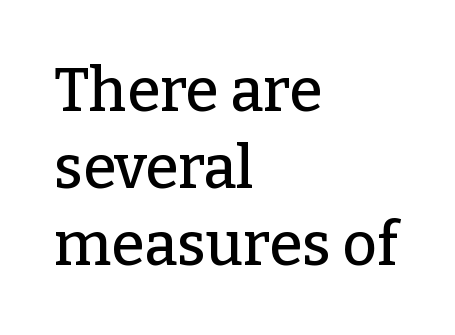
Line beginnings align vertically; line endings do not. Type without underlining. Looks like regular typesetting: each glyph gets only the width it needs. The gaps between neighbouring characters are ordinary and unremarkable. Summary of vertical rhythm: regular, with standard interline spacing.
